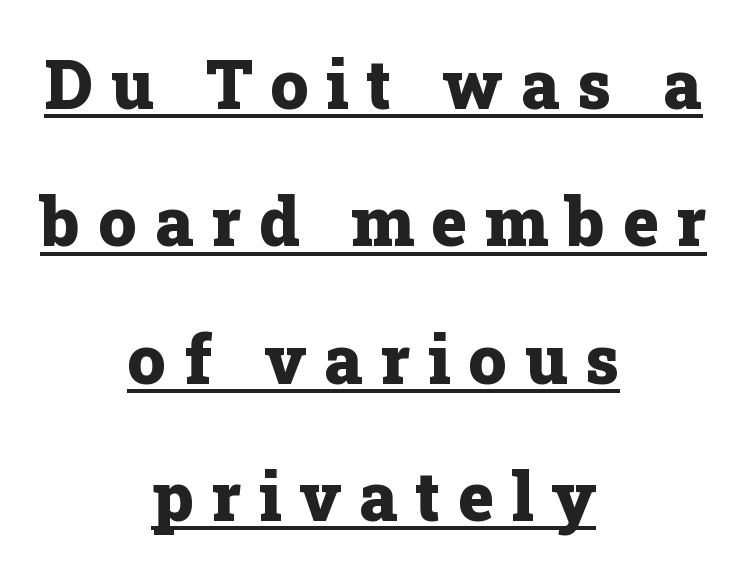
{"serif": "yes", "italic": "no", "bold": "yes", "weight": "heavy", "width": "normal", "stroke_contrast": "low", "x_height": "medium", "monospaced": "no", "underline": "yes", "align": "center", "line_spacing": "loose", "line_spacing_ratio": 2.02, "letter_spacing": "wide", "letter_spacing_em": 0.26, "glyph_px": 68}
